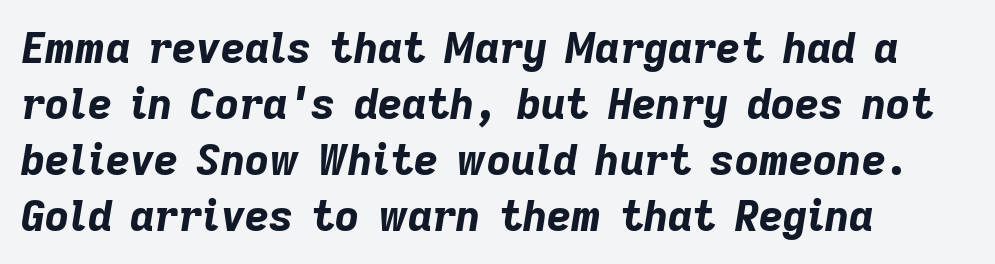
{"italic": "yes", "lean": "right", "slant_degrees": 9, "bold": "yes", "weight": "bold", "width": "normal", "stroke_contrast": "low", "x_height": "medium", "monospaced": "no", "underline": "no", "align": "left", "line_spacing": "normal", "line_spacing_ratio": 1.33, "letter_spacing": "normal", "letter_spacing_em": 0.0, "glyph_px": 42}
